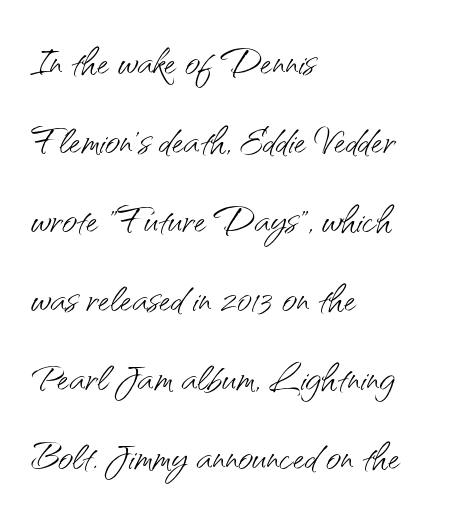
Here the glyphs are tracked normally, forming tight word shapes. Do the characters align in a grid? No, the font is proportional. Plain, unruled lines of type. This is sans-serif lettering, the kind often seen on screens and signage. Weight class: somewhere from thin through regular.
